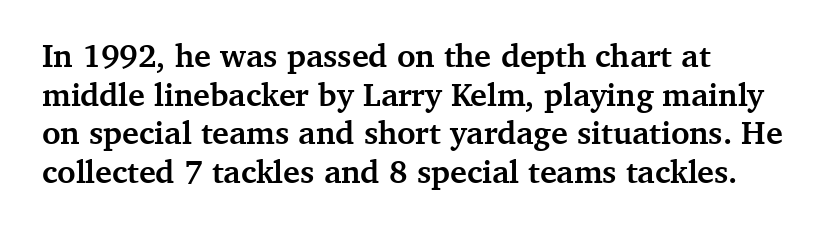
{"serif": "yes", "italic": "no", "bold": "yes", "weight": "semibold", "width": "normal", "stroke_contrast": "medium", "x_height": "medium", "monospaced": "no", "underline": "no", "align": "left", "line_spacing_ratio": 1.21, "letter_spacing": "normal", "letter_spacing_em": 0.0, "glyph_px": 32}
